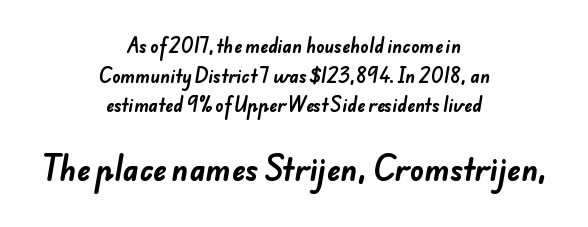
The image shows 29 px bold sans-serif type; set centered, line spacing 1.75x, normal letter spacing, not underlined; the second (bottom) block is 1.71x larger; low stroke contrast and a small x-height.
